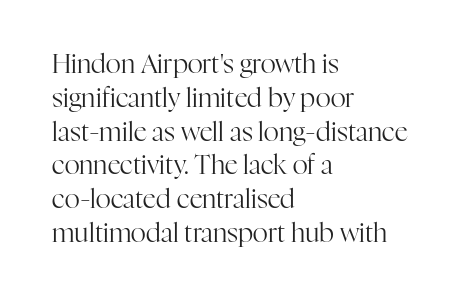
{"italic": "no", "bold": "no", "underline": "no", "align": "left", "line_spacing": "normal", "line_spacing_ratio": 1.3, "letter_spacing": "normal", "letter_spacing_em": 0.0, "glyph_px": 26}
